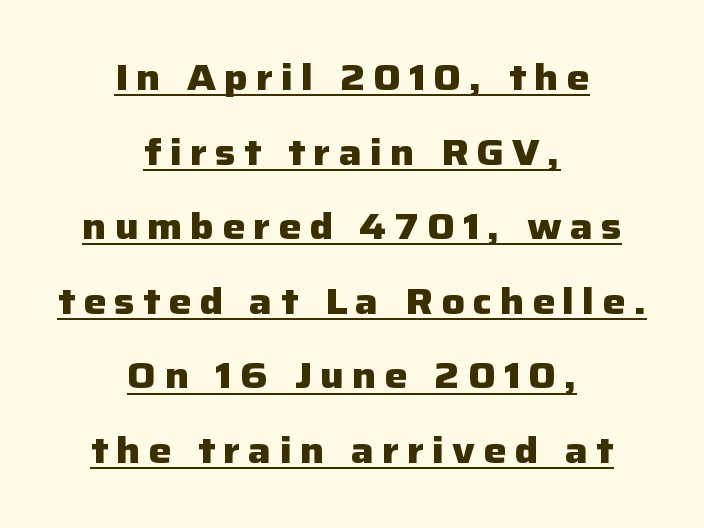
The image shows 36 px heavy sans-serif type, upright; set centered, loose line spacing (2.07x), unusually wide letter spacing (+0.22 em), underlined; low stroke contrast and a medium x-height.
